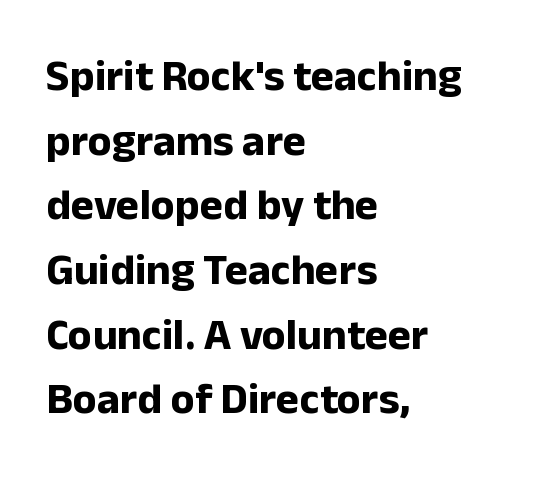
The image shows 44 px bold sans-serif type, upright; set left-aligned, normal line spacing (1.47x), normal letter spacing, not underlined; low stroke contrast and a medium x-height.
